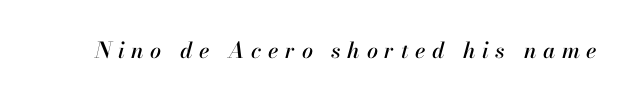
In terms of posture, this sample is oblique. Honestly, the letter spacing is so wide it's the main thing you notice. Descenders are the only things crossing below the line.
